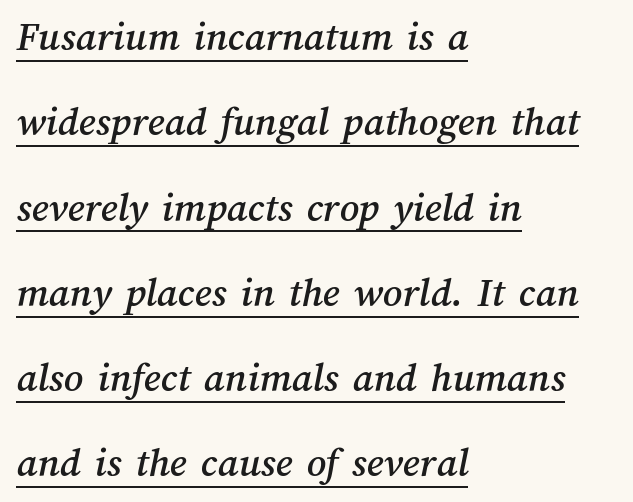
Is this a fixed-width face? No — the glyphs have proportional, varying widths. All the whitespace from short lines collects on the right. Each line of the rendering has a horizontal stroke beneath the glyphs. Is there much room between lines? Yes — plenty of vertical air separates them. There is no visible air inserted between adjacent glyphs.
